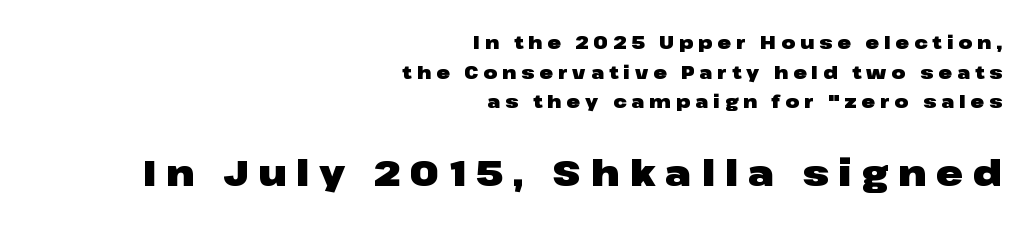
The image shows 36 px heavy, wide sans-serif type, upright; set right-aligned, normal line spacing (1.65x), unusually wide letter spacing (+0.28 em), not underlined; the second (bottom) block is 2.0x larger; low stroke contrast and a medium x-height.
